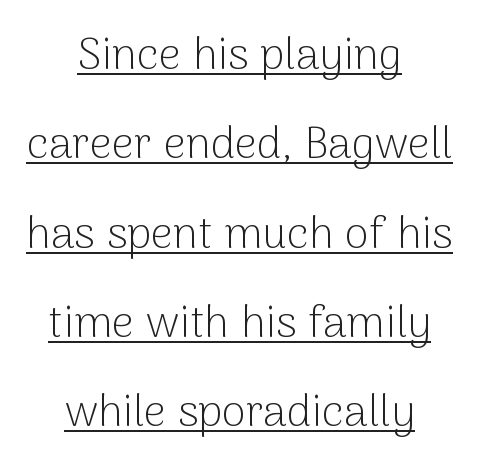
Vertical stems look standard width or narrower in stroke. The typeface chosen for these lines omits serifs. Honestly, the letter spacing is just normal — you wouldn't notice it. The letters advance in unequal steps, a hallmark of proportional type. Centered paragraph, ragged on both sides. Style check: upright.
